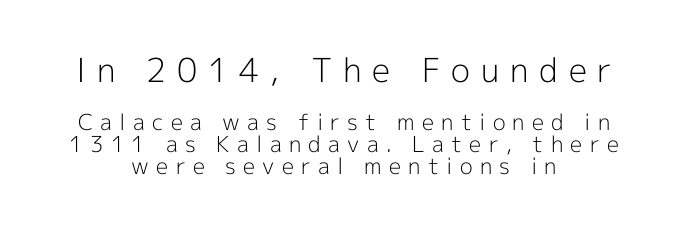
The image shows 33 px light sans-serif type, upright; set centered, tight line spacing (1.01x), unusually wide letter spacing (+0.33 em), not underlined; the first (top) block is 1.5x larger; a medium x-height.
